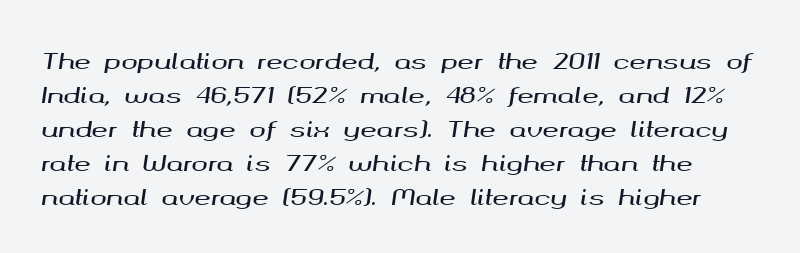
The image shows 22 px text type, italic (leaning right); set normal line spacing (1.54x), normal letter spacing, not underlined.
